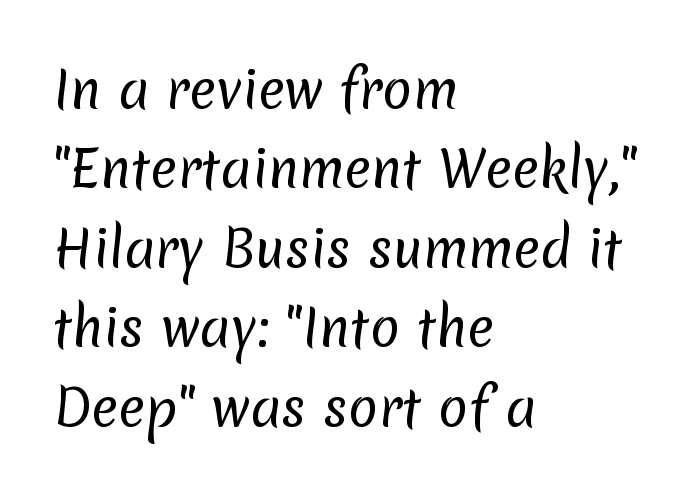
The image shows 50 px regular-weight sans-serif type; set left-aligned, normal line spacing (1.59x), normal letter spacing, not underlined; low stroke contrast and a medium x-height.
